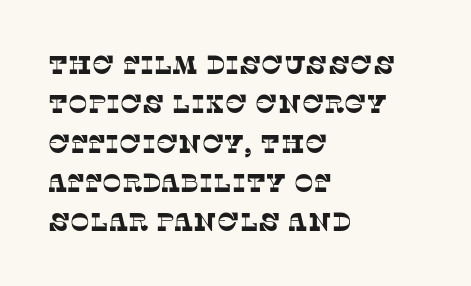
The image shows 26 px text type; set left-aligned, normal line spacing (1.51x), normal letter spacing, not underlined.
